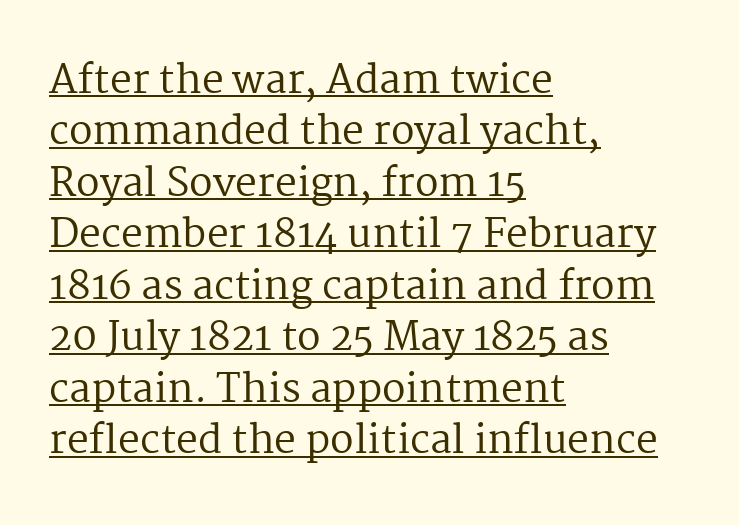
Q: Is the text bold? A: No.
Q: Is the text italic (slanted)? A: No, it is upright.
Q: Is the typeface a serif or a sans-serif typeface? A: Serif.
Q: Is the text underlined? A: Yes.
Q: How is the paragraph aligned? A: Left-aligned.
Q: Is the spacing between letters normal or unusually wide? A: Normal.
Q: Is the spacing between lines tight, normal or loose? A: Normal.
Q: Width (condensed, normal, or wide)? A: Normal.
Q: Stroke contrast? A: Medium.
Q: x-height? A: Medium.
Q: Monospaced? A: No.
